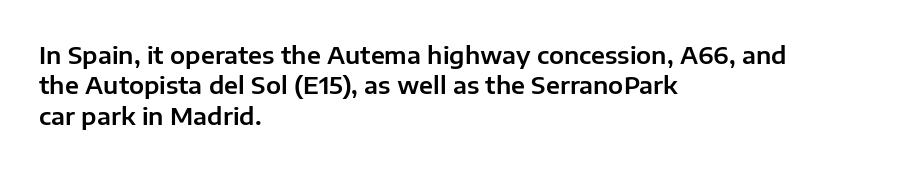
The image shows 24 px text type, upright; set left-aligned, normal line spacing (1.27x), normal letter spacing, not underlined.
